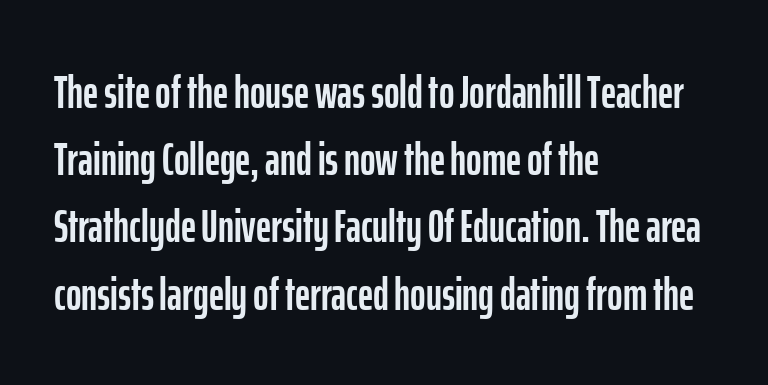
Q: Is the text italic (slanted)? A: No, it is upright.
Q: Is the typeface a serif or a sans-serif typeface? A: Sans-serif.
Q: Is the text underlined? A: No.
Q: How is the paragraph aligned? A: Left-aligned.
Q: Is the spacing between letters normal or unusually wide? A: Normal.
Q: Is the spacing between lines tight, normal or loose? A: Normal.
Q: Width (condensed, normal, or wide)? A: Condensed.
Q: Stroke contrast? A: Low.
Q: x-height? A: Medium.
Q: Monospaced? A: No.
